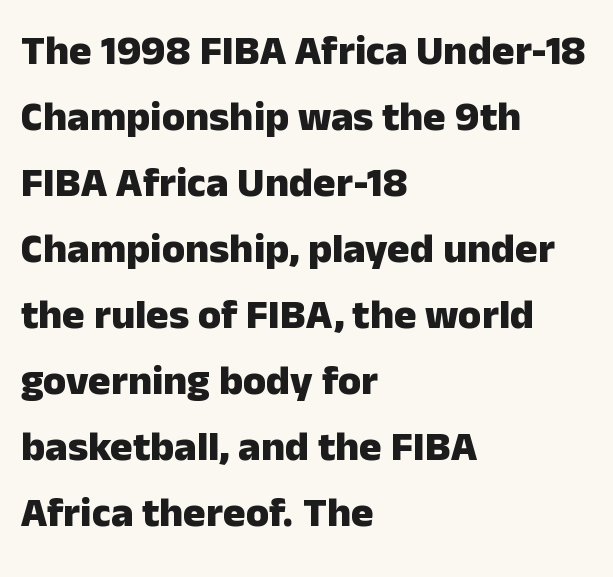
{"serif": "no", "italic": "no", "bold": "yes", "weight": "heavy", "width": "normal", "stroke_contrast": "low", "x_height": "medium", "monospaced": "no", "underline": "no", "align": "left", "line_spacing": "normal", "line_spacing_ratio": 1.57, "letter_spacing": "normal", "letter_spacing_em": 0.0, "glyph_px": 42}
